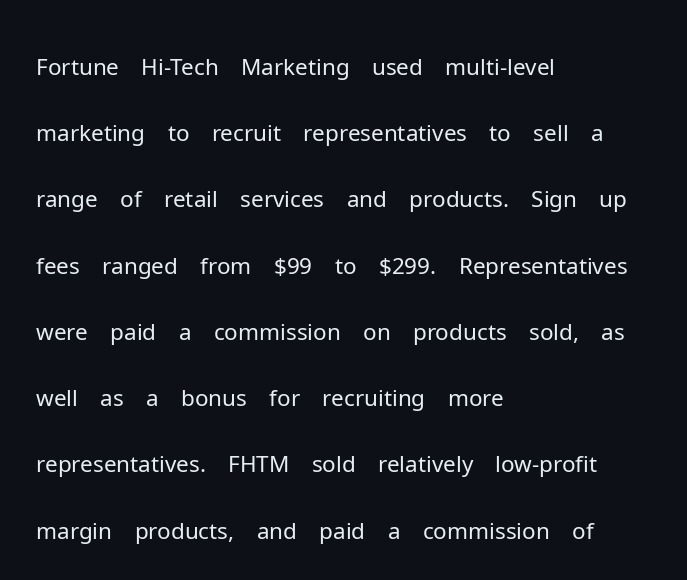
Q: Is the text bold? A: No.
Q: Is the text italic (slanted)? A: No, it is upright.
Q: Is the typeface a serif or a sans-serif typeface? A: Sans-serif.
Q: Is the text underlined? A: No.
Q: How is the paragraph aligned? A: Left-aligned.
Q: Is the spacing between letters normal or unusually wide? A: Normal.
Q: Is the spacing between lines tight, normal or loose? A: Normal.
Q: Width (condensed, normal, or wide)? A: Normal.
Q: Stroke contrast? A: Low.
Q: x-height? A: Medium.
Q: Monospaced? A: No.
